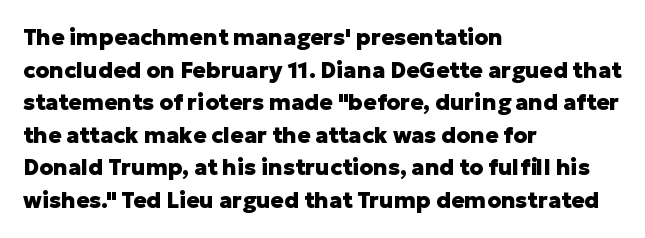
{"italic": "no", "bold": "yes", "underline": "no", "align": "left", "line_spacing": "normal", "line_spacing_ratio": 1.48, "letter_spacing": "normal", "letter_spacing_em": 0.0, "glyph_px": 22}
